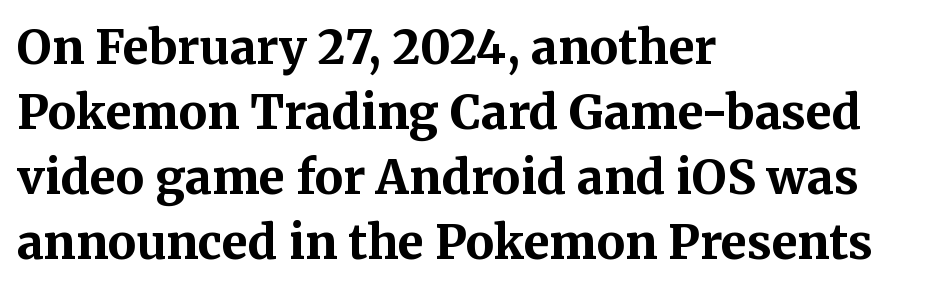
{"serif": "yes", "italic": "no", "bold": "yes", "weight": "bold", "width": "normal", "stroke_contrast": "medium", "x_height": "medium", "monospaced": "no", "underline": "no", "align": "left", "line_spacing": "normal", "line_spacing_ratio": 1.38, "letter_spacing": "normal", "letter_spacing_em": 0.0, "glyph_px": 47}
